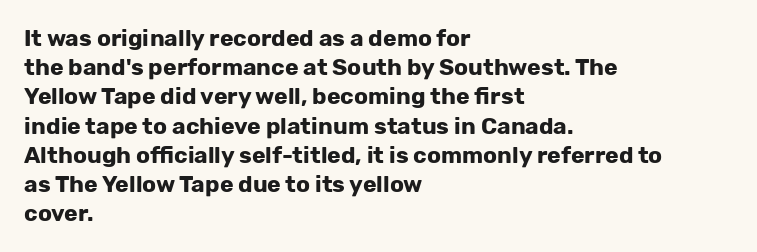
The image shows 23 px bold type, upright; set left-aligned, normal line spacing (1.27x), normal letter spacing, not underlined.
